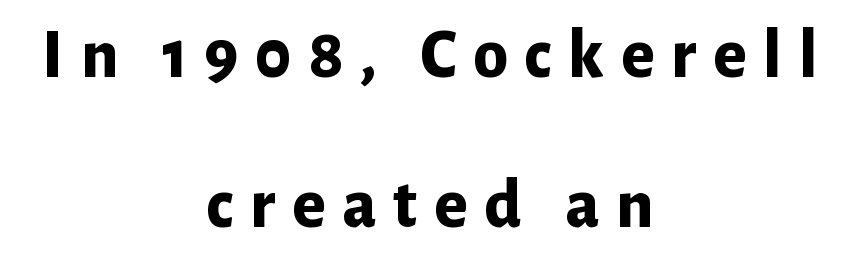
{"serif": "no", "italic": "no", "bold": "yes", "weight": "bold", "width": "normal", "stroke_contrast": "low", "x_height": "medium", "monospaced": "no", "underline": "no", "align": "center", "line_spacing": "loose", "line_spacing_ratio": 2.14, "letter_spacing": "wide", "letter_spacing_em": 0.24, "glyph_px": 70}
